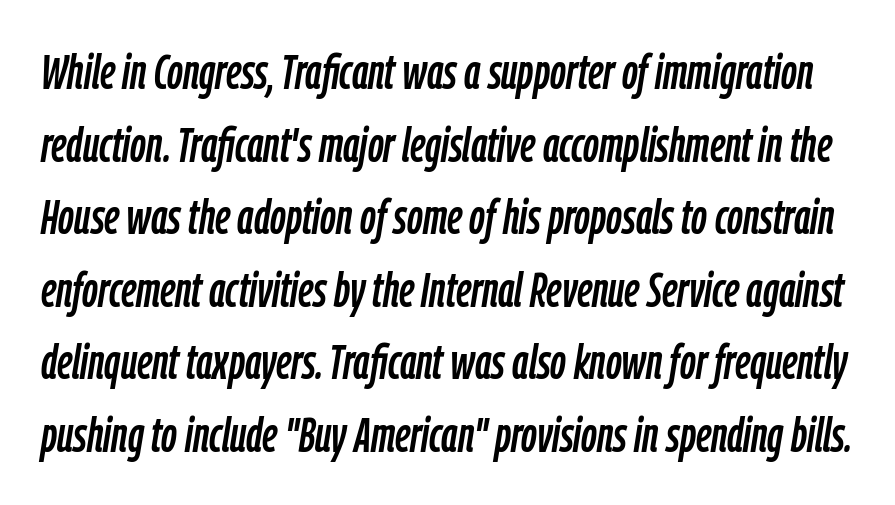
The passage shown is typed in a proportional face where columns would drift. If you drew a line through each stem, it would be angled. Has an underline been added? It has not. Does the leading feel generous? No, just average. Does extra space separate the letters? No, they use regular spacing.
